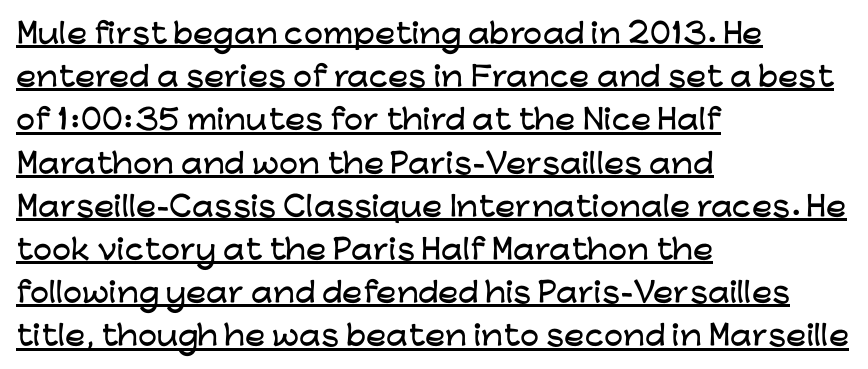
The image shows 27 px text type, upright; set left-aligned, normal line spacing (1.6x), normal letter spacing, underlined.
